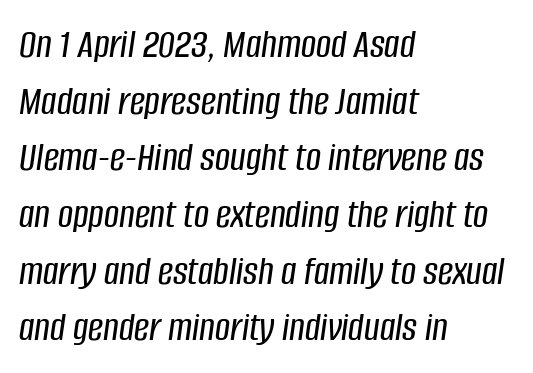
Q: Is the text italic (slanted)? A: Yes, it leans right by about 8 degrees.
Q: Is the text underlined? A: No.
Q: How is the paragraph aligned? A: Left-aligned.
Q: Is the spacing between letters normal or unusually wide? A: Normal.
Q: Is the spacing between lines tight, normal or loose? A: Normal.
Q: Width (condensed, normal, or wide)? A: Condensed.
Q: Stroke contrast? A: Low.
Q: x-height? A: Large.
Q: Monospaced? A: No.
